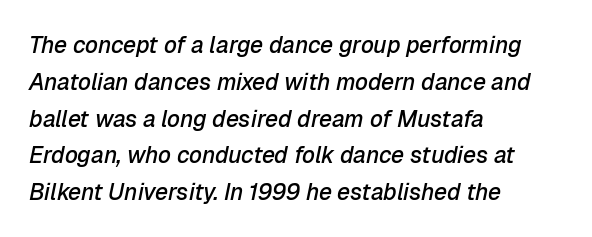
Q: Is the text bold? A: Semi-bold.
Q: Is the text italic (slanted)? A: Yes, it leans right by about 12 degrees.
Q: Is the text underlined? A: No.
Q: How is the paragraph aligned? A: Left-aligned.
Q: Is the spacing between letters normal or unusually wide? A: Normal.
Q: Is the spacing between lines tight, normal or loose? A: Normal.
